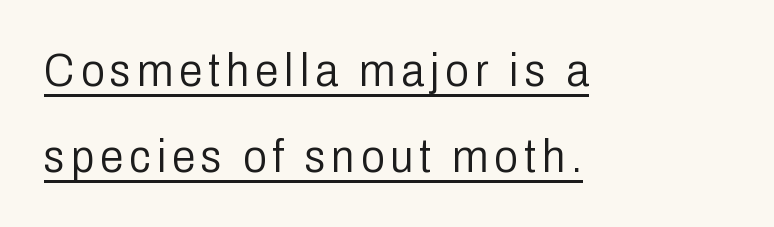
{"serif": "no", "italic": "no", "bold": "no", "weight": "light", "width": "condensed", "stroke_contrast": "low", "x_height": "medium", "monospaced": "no", "underline": "yes", "align": "left", "line_spacing_ratio": 1.84, "glyph_px": 47}
